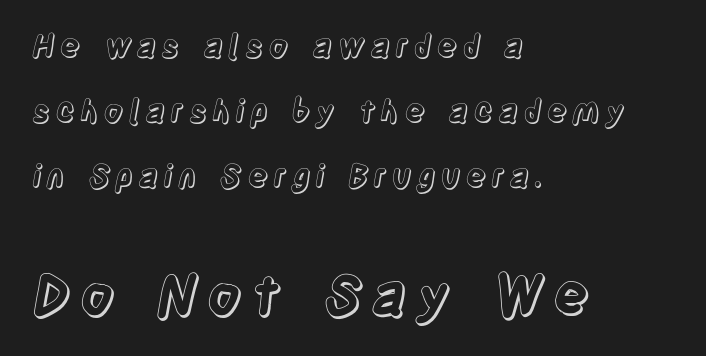
Q: Is the text italic (slanted)? A: Yes.
Q: Is the text underlined? A: No.
Q: How is the paragraph aligned? A: Left-aligned.
Q: Is the spacing between lines tight, normal or loose? A: Loose.
Q: Which block of text is set in a larger size, the first (top) or the second (bottom)? A: The second (bottom) one.
Q: Width (condensed, normal, or wide)? A: Condensed.
Q: x-height? A: Large.
Q: Monospaced? A: No.
